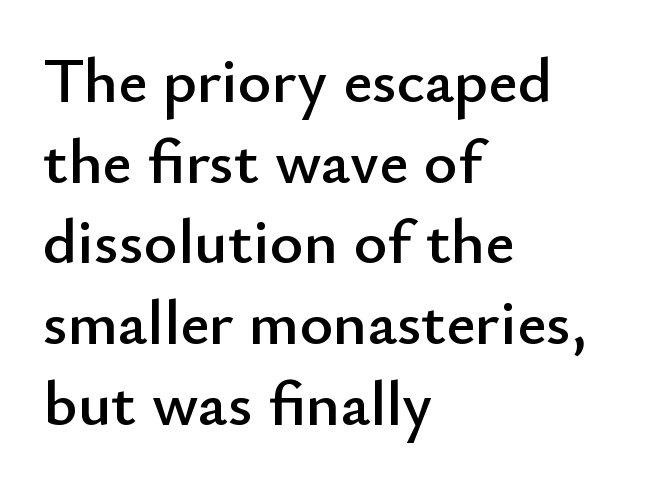
The image shows 64 px sans-serif type, upright; set left-aligned, normal line spacing (1.26x), normal letter spacing, not underlined; low stroke contrast and a small x-height.
